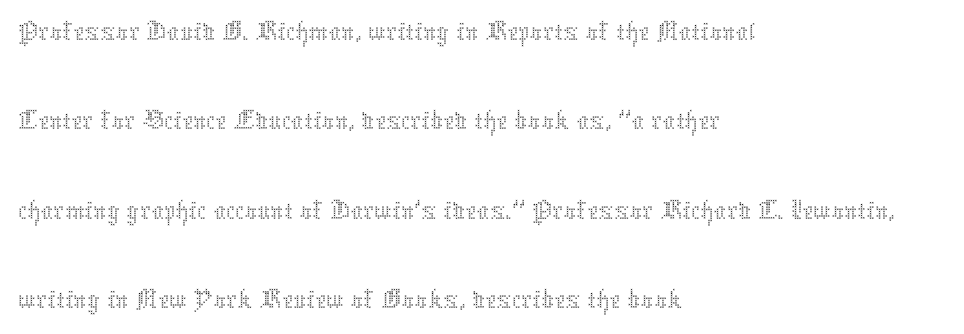
The image shows 62 px thin type, upright; set left-aligned, normal line spacing (1.44x), normal letter spacing, not underlined; medium stroke contrast and a medium x-height.
